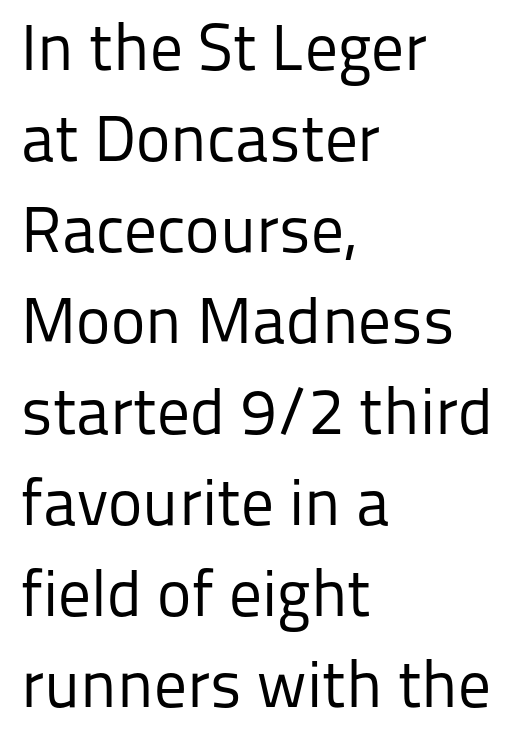
The type family on display is of the sans-serif kind. Regular leading. The space beneath each line is pristine and unruled. A typesetter would call this proportional, since set widths differ per character.
